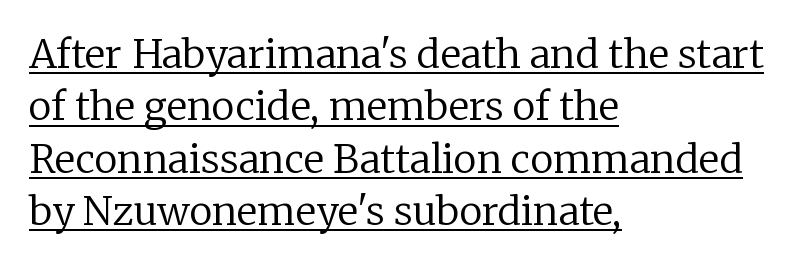
{"serif": "yes", "italic": "no", "bold": "no", "weight": "regular", "width": "normal", "stroke_contrast": "low", "x_height": "medium", "monospaced": "no", "underline": "yes", "align": "left", "line_spacing": "normal", "line_spacing_ratio": 1.34, "letter_spacing": "normal", "letter_spacing_em": 0.0, "glyph_px": 39}
